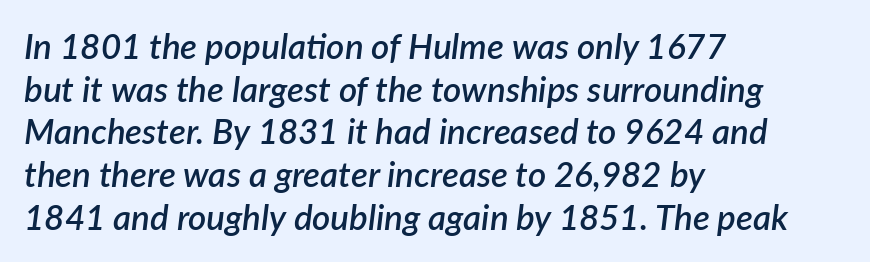
The image shows 35 px semibold type, italic (leaning right); set left-aligned, line spacing 1.22x, normal letter spacing, not underlined; low stroke contrast and a medium x-height.
